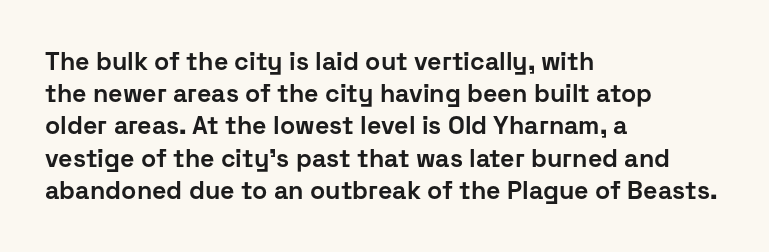
The image shows 25 px bold type, upright; set left-aligned, normal line spacing (1.29x), normal letter spacing, not underlined.
